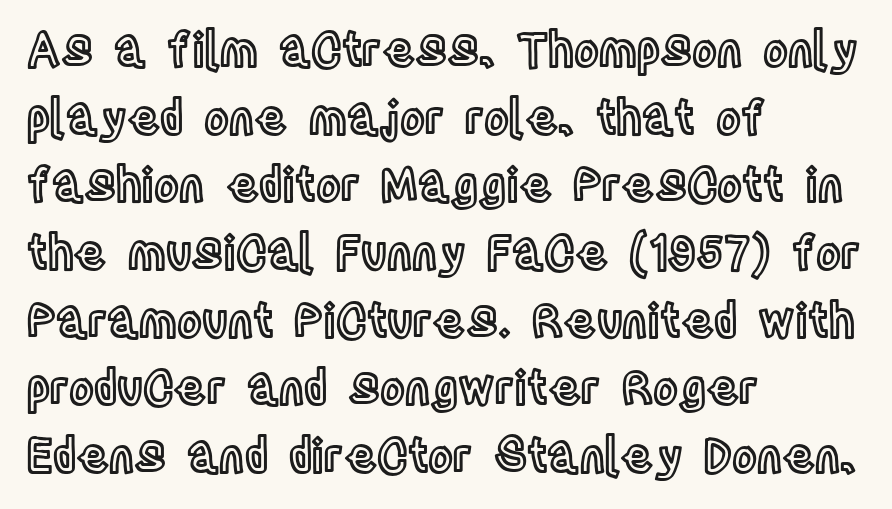
The rendering uses a moderate line-height, typical for paragraphs. This sample is left-justified, so line endings fall wherever the words run out. The area under the type is left untouched. You can tell it's not italic because the verticals are truly vertical. Each letter keeps its own natural width here, so spacing adapts to shape. The face used here is rendered with its standard letterfit.
